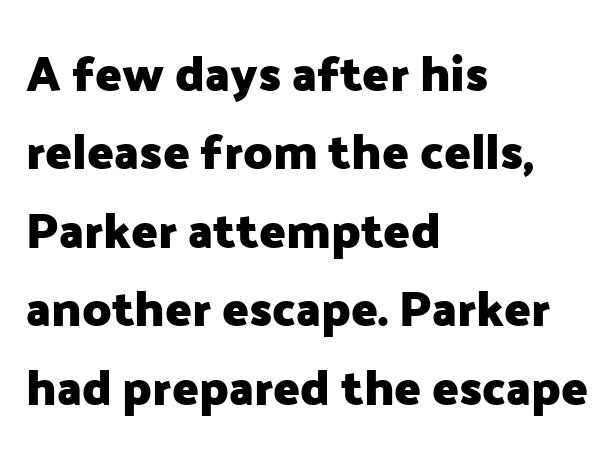
If you drew a line through each stem, it would be perfectly vertical. Notice how the passage keeps a crisp vertical edge on the left only. Weight: bold. Glyph-to-glyph distance matches everyday printed text. Note the varied advance widths — an 'i' is clearly narrower than an 'm'. Descenders are the only things crossing below the line.
